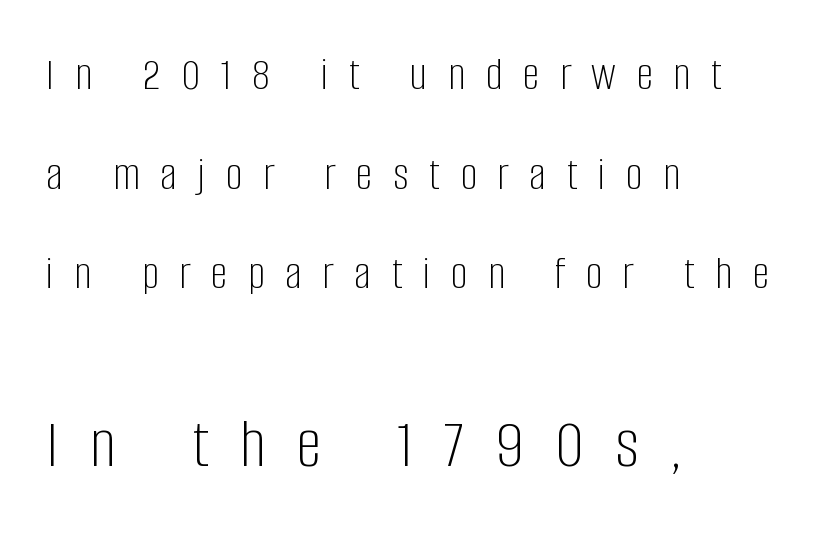
{"serif": "no", "italic": "no", "bold": "no", "weight": "light", "width": "condensed", "stroke_contrast": "low", "x_height": "large", "monospaced": "no", "underline": "no", "align": "left", "line_spacing": "loose", "line_spacing_ratio": 2.12, "letter_spacing": "wide", "letter_spacing_em": 0.44, "larger_block": "second", "size_ratio": 1.51, "glyph_px": 71}
